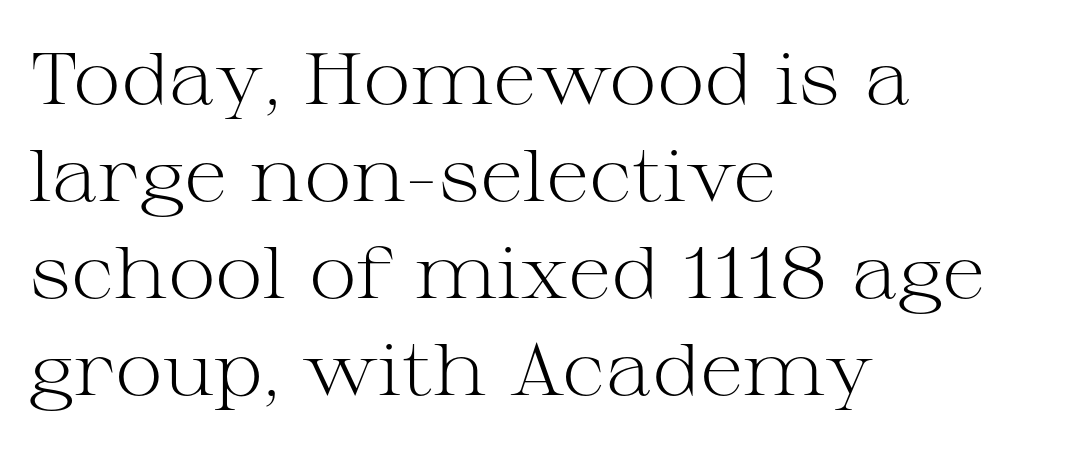
{"serif": "yes", "italic": "no", "bold": "no", "weight": "light", "width": "wide", "stroke_contrast": "medium", "x_height": "medium", "monospaced": "no", "underline": "no", "align": "left", "line_spacing": "normal", "line_spacing_ratio": 1.33, "letter_spacing": "normal", "letter_spacing_em": 0.0, "glyph_px": 73}
